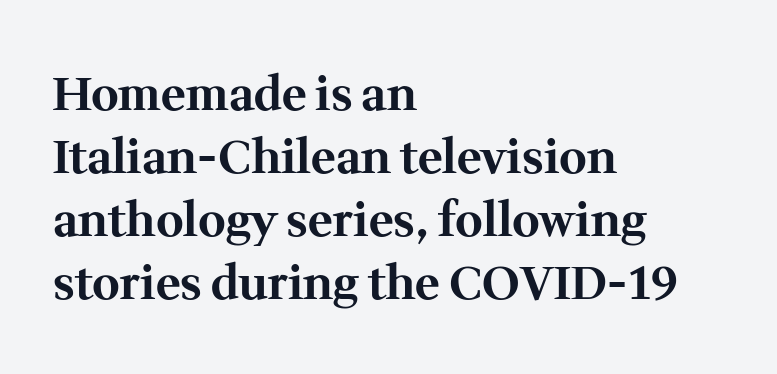
The image shows 47 px bold serif type, upright; set left-aligned, normal line spacing (1.34x), normal letter spacing, not underlined; medium stroke contrast and a medium x-height.
